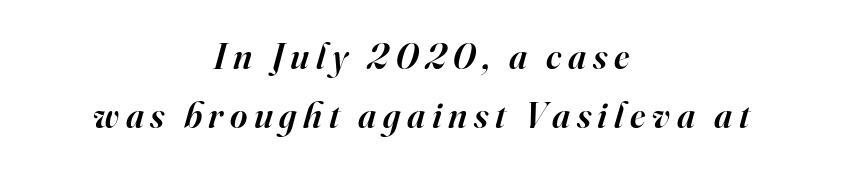
{"serif": "yes", "italic": "yes", "lean": "right", "slant_degrees": 16, "bold": "semi", "weight": "semibold", "width": "normal", "stroke_contrast": "high", "x_height": "small", "monospaced": "no", "underline": "no", "align": "center", "line_spacing": "normal", "line_spacing_ratio": 1.6, "glyph_px": 37}
